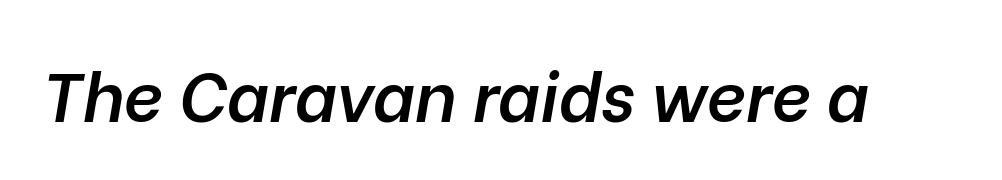
Q: Is the text bold? A: Semi-bold.
Q: Is the text italic (slanted)? A: Yes, it leans right by about 10 degrees.
Q: Is the text underlined? A: No.
Q: Is the spacing between letters normal or unusually wide? A: Normal.
Q: Width (condensed, normal, or wide)? A: Normal.
Q: Stroke contrast? A: Low.
Q: x-height? A: Medium.
Q: Monospaced? A: No.
